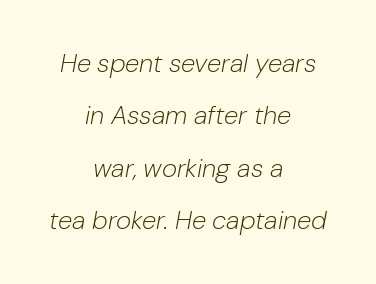
Q: Is the text bold? A: No.
Q: Is the text italic (slanted)? A: Yes, it leans right by about 10 degrees.
Q: Is the text underlined? A: No.
Q: How is the paragraph aligned? A: Centered.
Q: Is the spacing between letters normal or unusually wide? A: Normal.
Q: Is the spacing between lines tight, normal or loose? A: Loose.
